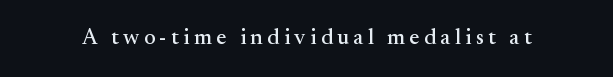
Q: Is the text italic (slanted)? A: No, it is upright.
Q: Is the text underlined? A: No.
Q: Is the spacing between letters normal or unusually wide? A: Unusually wide.
